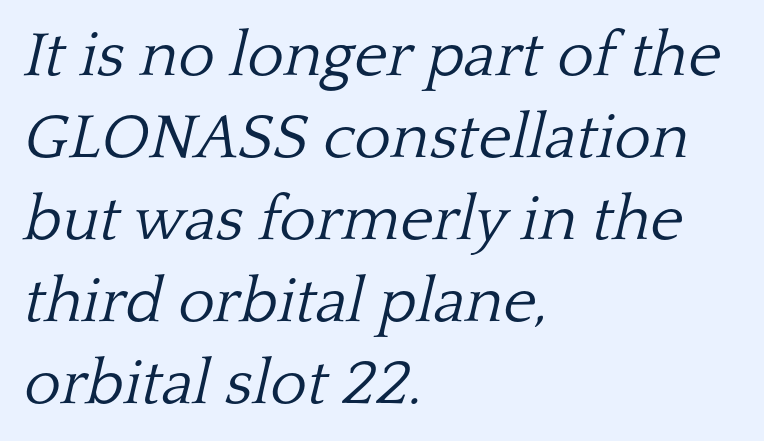
A typesetter would call this leading conventional body-copy spacing. Leftover space on each line is placed entirely after the last word. Nobody touched the tracking dial on this one. Stroke thickness stays within the range of a standard reading face or lighter. A typesetter would label this face a serif. The rendering applies a slant to the glyphs.
